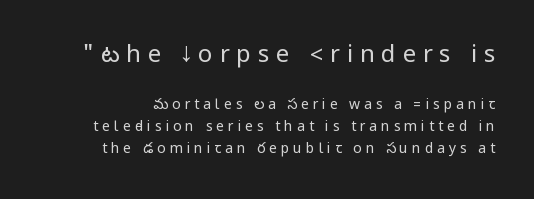
Q: Is the text bold? A: No.
Q: Is the text italic (slanted)? A: No, it is upright.
Q: Is the text underlined? A: No.
Q: Is the spacing between letters normal or unusually wide? A: Unusually wide.
Q: Is the spacing between lines tight, normal or loose? A: Normal.
Q: Which block of text is set in a larger size, the first (top) or the second (bottom)? A: The first (top) one.
